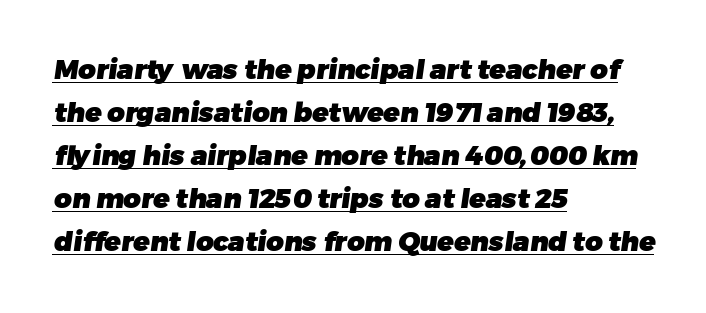
{"bold": "yes", "underline": "yes", "align": "left", "line_spacing": "normal", "line_spacing_ratio": 1.59, "letter_spacing": "normal", "letter_spacing_em": 0.0, "glyph_px": 27}
